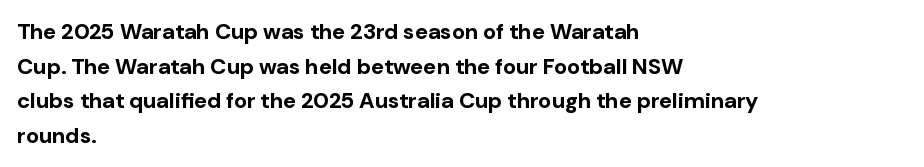
{"italic": "no", "bold": "yes", "underline": "no", "align": "left", "line_spacing": "normal", "line_spacing_ratio": 1.57, "letter_spacing": "normal", "letter_spacing_em": 0.0, "glyph_px": 22}
